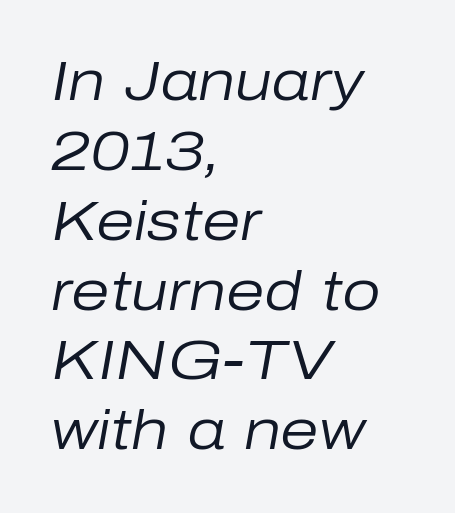
Q: Is the text bold? A: No.
Q: Is the text italic (slanted)? A: Yes, it leans right by about 10 degrees.
Q: Is the text underlined? A: No.
Q: How is the paragraph aligned? A: Left-aligned.
Q: Is the spacing between letters normal or unusually wide? A: Normal.
Q: Is the spacing between lines tight, normal or loose? A: Normal.
Q: Width (condensed, normal, or wide)? A: Normal.
Q: Stroke contrast? A: Low.
Q: x-height? A: Medium.
Q: Monospaced? A: No.
